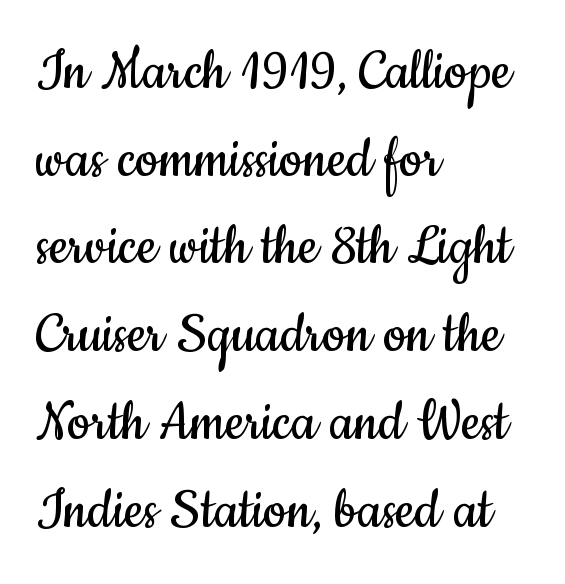
Q: Is the text bold? A: No.
Q: Is the text italic (slanted)? A: Yes.
Q: Is the typeface a serif or a sans-serif typeface? A: Sans-serif.
Q: Is the text underlined? A: No.
Q: How is the paragraph aligned? A: Left-aligned.
Q: Is the spacing between letters normal or unusually wide? A: Normal.
Q: Is the spacing between lines tight, normal or loose? A: Normal.
Q: Width (condensed, normal, or wide)? A: Condensed.
Q: Stroke contrast? A: Low.
Q: x-height? A: Small.
Q: Monospaced? A: No.
